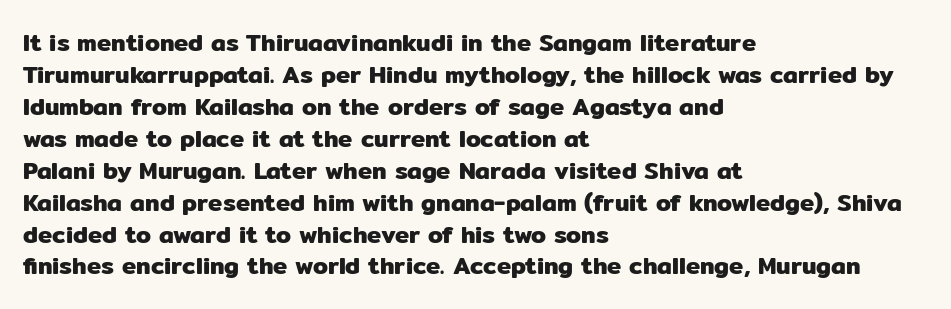
The image shows 24 px text type, upright; set left-aligned, normal line spacing (1.33x), normal letter spacing, not underlined.
